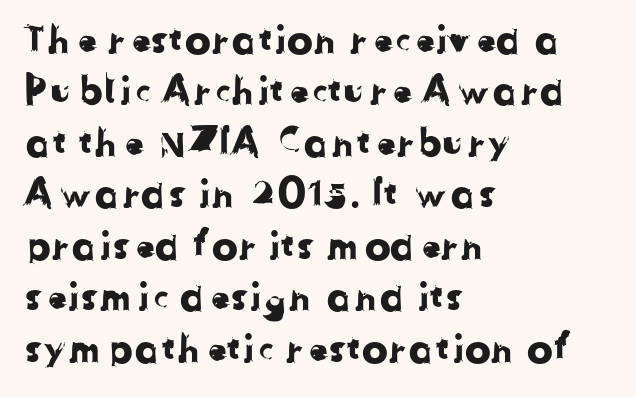
Q: Is the typeface a serif or a sans-serif typeface? A: Sans-serif.
Q: Is the text underlined? A: No.
Q: How is the paragraph aligned? A: Left-aligned.
Q: Is the spacing between letters normal or unusually wide? A: Normal.
Q: Is the spacing between lines tight, normal or loose? A: Normal.
Q: Width (condensed, normal, or wide)? A: Normal.
Q: Stroke contrast? A: Low.
Q: x-height? A: Medium.
Q: Monospaced? A: No.
